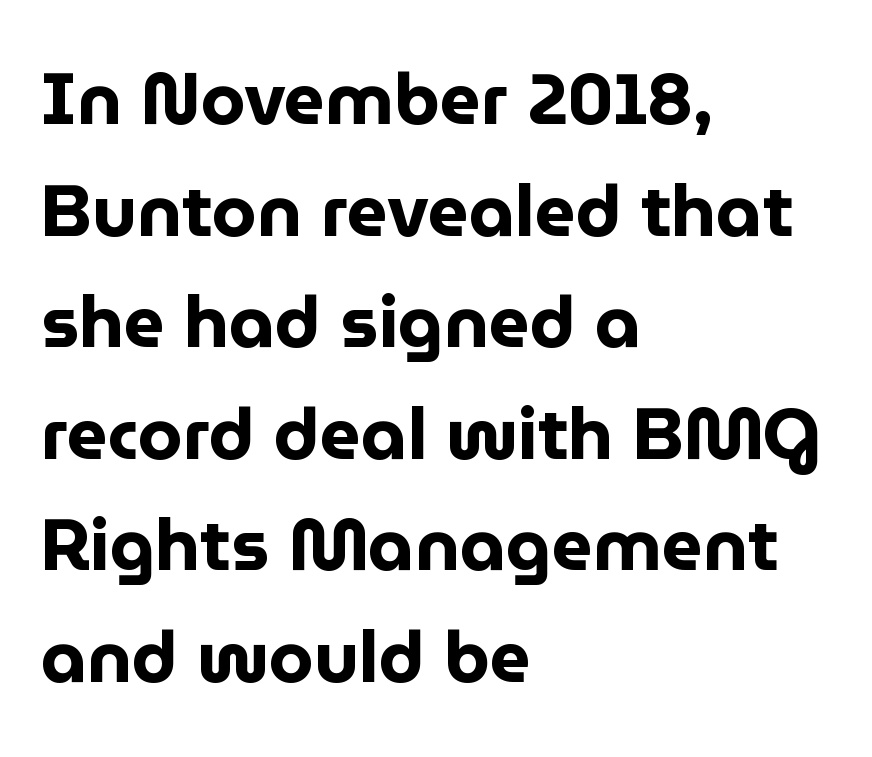
The image shows 72 px bold sans-serif type, upright; set left-aligned, normal line spacing (1.55x), normal letter spacing, not underlined; low stroke contrast and a medium x-height.
